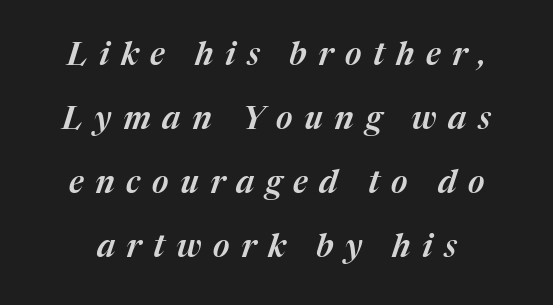
{"italic": "yes", "lean": "right", "slant_degrees": 17, "width": "normal", "stroke_contrast": "medium", "x_height": "medium", "monospaced": "no", "underline": "no", "line_spacing": "loose", "line_spacing_ratio": 2.0, "letter_spacing": "wide", "letter_spacing_em": 0.36, "glyph_px": 32}
